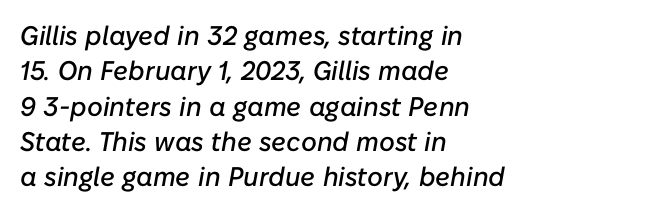
The image shows 27 px text type, italic (leaning right); set left-aligned, normal line spacing (1.31x), normal letter spacing, not underlined.
